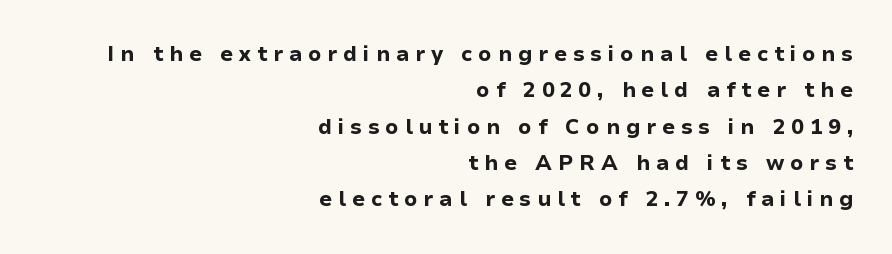
The image shows 21 px bold type, upright; set right-aligned, line spacing 1.73x, unusually wide letter spacing (+0.28 em), not underlined.
